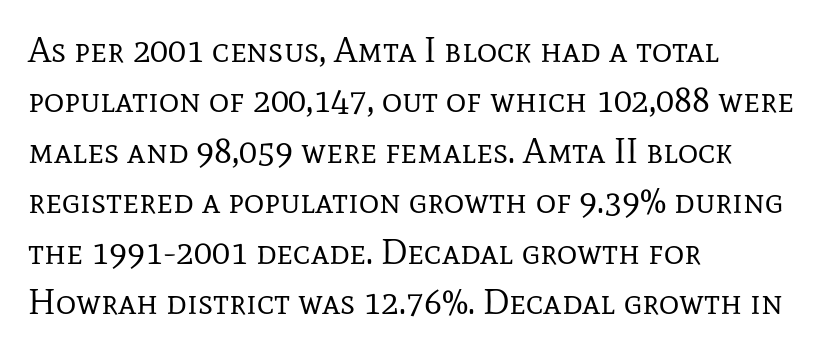
This sample uses an upright cut, with every glyph sitting square on the baseline. Casual observation: everything's shoved over to the left. This sample uses a serif face. Compared with typical body copy, the letter spacing here is the same.
